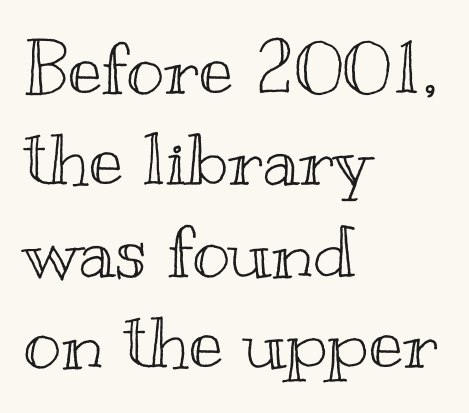
{"italic": "no", "width": "wide", "x_height": "small", "monospaced": "no", "underline": "no", "align": "left", "line_spacing": "normal", "line_spacing_ratio": 1.27, "letter_spacing": "normal", "letter_spacing_em": 0.0, "glyph_px": 72}
